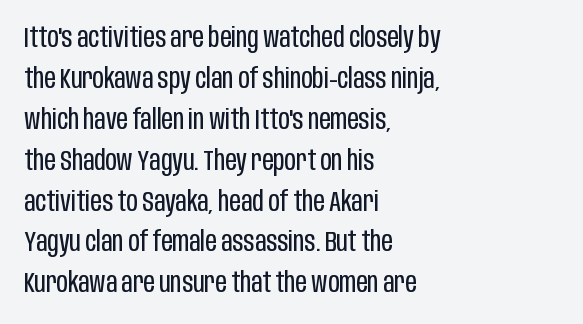
Anything drawn beneath the words? Only blank space. In terms of posture, this sample is upright. Observe the absence of serifs on each vertical stroke in this sample. Weight: in the light-to-regular range. How are the letters spaced? Ordinarily, with no added tracking.
